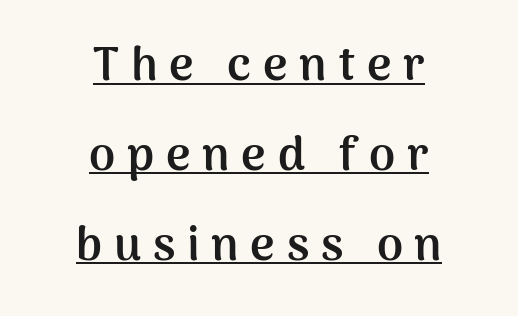
The image shows 47 px semibold sans-serif type, upright; set centered, loose line spacing (1.91x), unusually wide letter spacing (+0.25 em), underlined; medium stroke contrast and a medium x-height.
